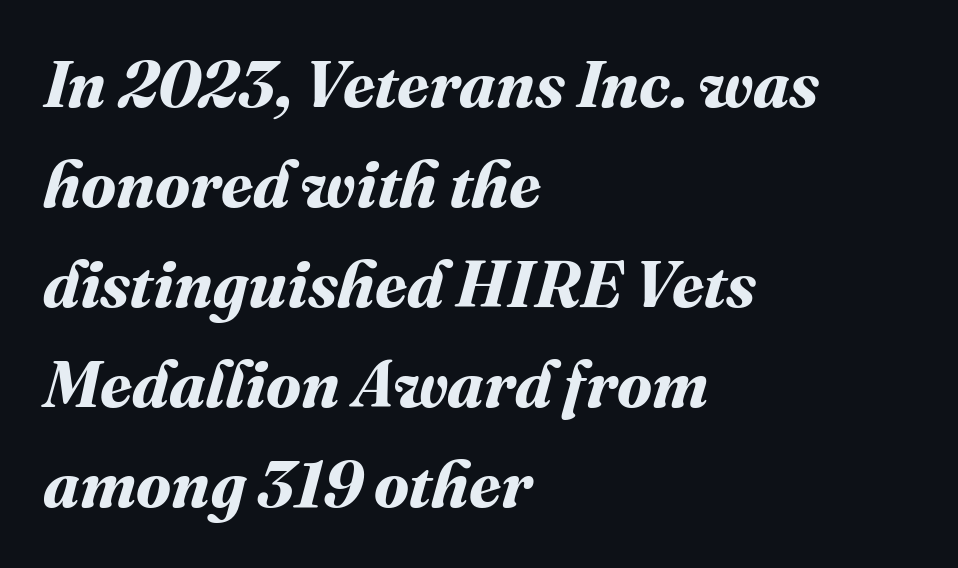
{"bold": "yes", "weight": "bold", "width": "normal", "stroke_contrast": "medium", "x_height": "medium", "monospaced": "no", "underline": "no", "align": "left", "line_spacing": "normal", "line_spacing_ratio": 1.54, "letter_spacing": "normal", "letter_spacing_em": 0.0, "glyph_px": 65}
